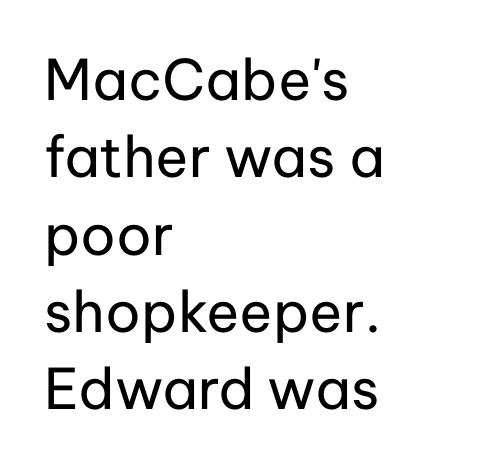
The image shows 56 px regular-weight sans-serif type, upright; set left-aligned, normal line spacing (1.38x), normal letter spacing, not underlined; low stroke contrast and a medium x-height.
